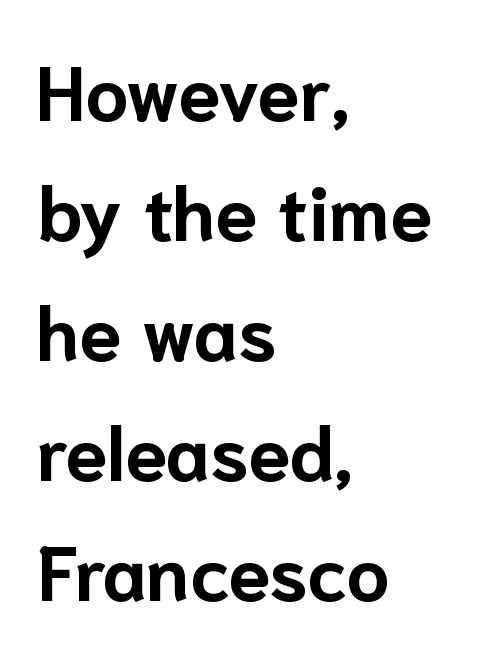
The image shows 76 px bold sans-serif type, upright; set left-aligned, normal line spacing (1.58x), normal letter spacing, not underlined; low stroke contrast and a medium x-height.
